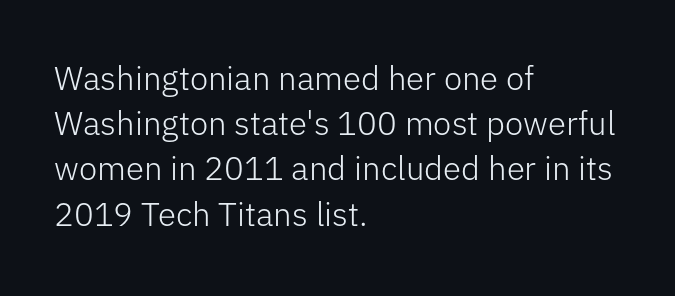
Q: Is the text bold? A: No.
Q: Is the text italic (slanted)? A: No, it is upright.
Q: Is the typeface a serif or a sans-serif typeface? A: Sans-serif.
Q: Is the text underlined? A: No.
Q: How is the paragraph aligned? A: Left-aligned.
Q: Is the spacing between letters normal or unusually wide? A: Normal.
Q: Is the spacing between lines tight, normal or loose? A: Normal.
Q: Width (condensed, normal, or wide)? A: Normal.
Q: Stroke contrast? A: Low.
Q: x-height? A: Medium.
Q: Monospaced? A: No.
